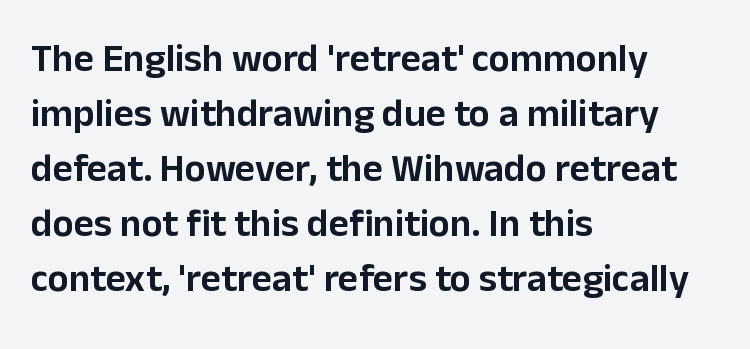
The image shows 39 px sans-serif type, upright; set left-aligned, normal line spacing (1.41x), normal letter spacing, not underlined; low stroke contrast and a medium x-height.
